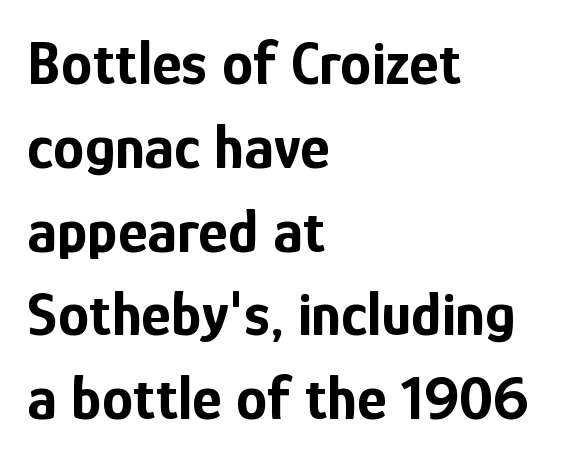
The image shows 63 px bold, condensed sans-serif type, upright; set left-aligned, normal line spacing (1.33x), normal letter spacing, not underlined; low stroke contrast and a medium x-height.
